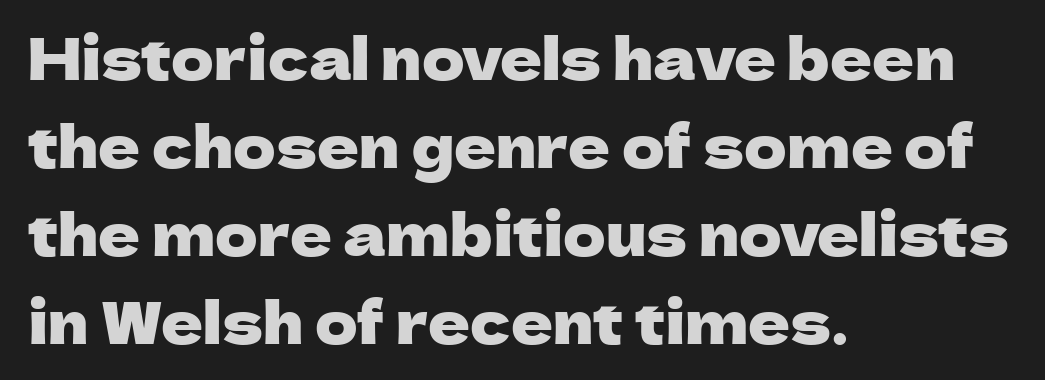
The image shows 58 px sans-serif type, upright; set left-aligned, normal line spacing (1.52x), normal letter spacing, not underlined; low stroke contrast and a medium x-height.
